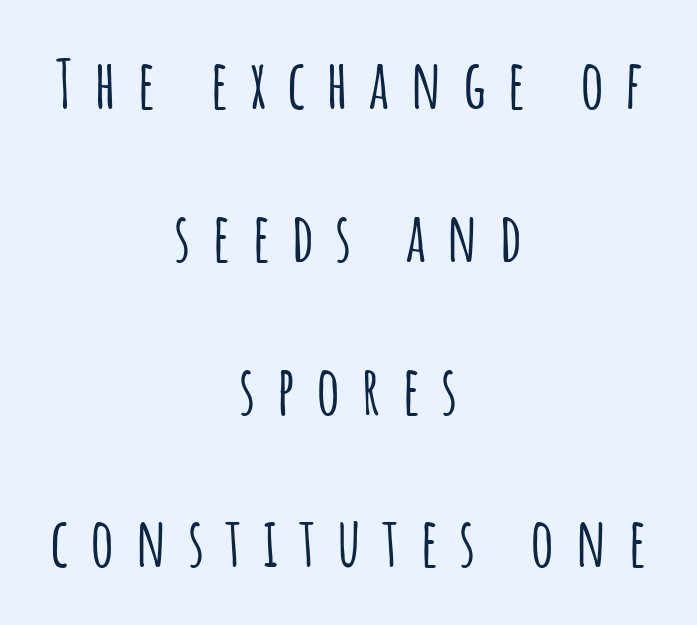
The passage is arranged like a title page — every line centered. Descenders hang freely into open space. Each new line begins a long way beneath the previous one. The axis of the letterforms is exactly vertical. Honestly, the letter spacing is so wide it's the main thing you notice. Looks like regular typesetting: each glyph gets only the width it needs.
